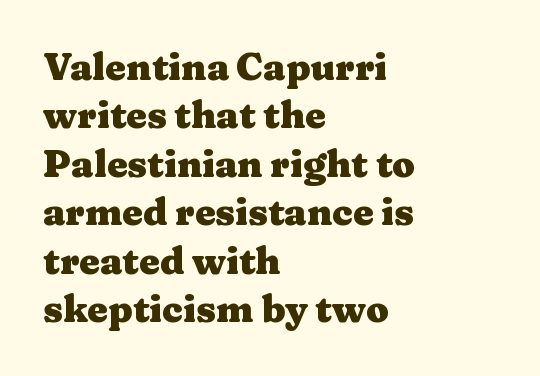
The rendering uses natural spacing where letterforms have individual widths. The passage shown is not underscored anywhere. Font category for this specimen: serif. Does the weight exceed regular? Yes, all the way to bold. This sample uses an upright cut, with every glyph sitting square on the baseline. The passage shown stacks its lines at a standard gap.
